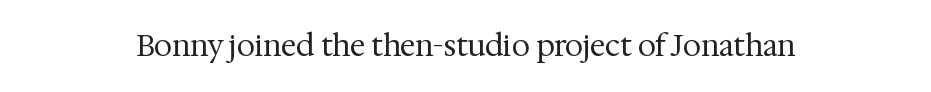
Q: Is the text bold? A: No.
Q: Is the text italic (slanted)? A: No, it is upright.
Q: Is the typeface a serif or a sans-serif typeface? A: Serif.
Q: Is the text underlined? A: No.
Q: Is the spacing between letters normal or unusually wide? A: Normal.
Q: Width (condensed, normal, or wide)? A: Normal.
Q: Stroke contrast? A: Medium.
Q: x-height? A: Medium.
Q: Monospaced? A: No.
